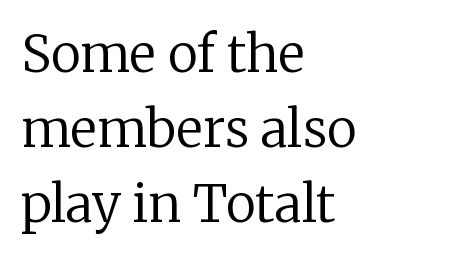
{"serif": "yes", "italic": "no", "bold": "no", "weight": "regular", "width": "normal", "stroke_contrast": "low", "x_height": "medium", "monospaced": "no", "underline": "no", "align": "left", "line_spacing": "normal", "line_spacing_ratio": 1.47, "letter_spacing": "normal", "letter_spacing_em": 0.0, "glyph_px": 51}
